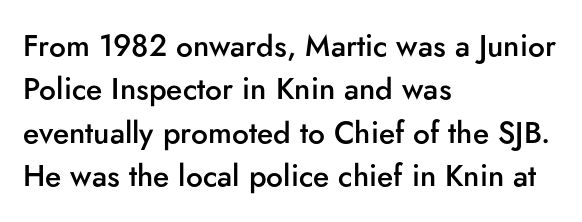
The image shows 30 px semibold sans-serif type, upright; set left-aligned, normal line spacing (1.45x), normal letter spacing, not underlined; low stroke contrast and a small x-height.
